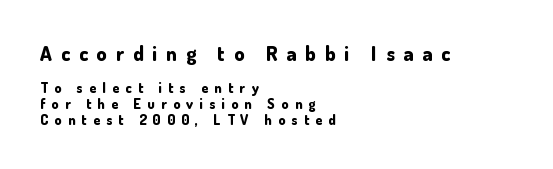
{"italic": "no", "bold": "yes", "underline": "no", "align": "left", "line_spacing": "tight", "line_spacing_ratio": 1.12, "letter_spacing": "wide", "letter_spacing_em": 0.45, "larger_block": "first", "size_ratio": 1.43, "glyph_px": 20}
